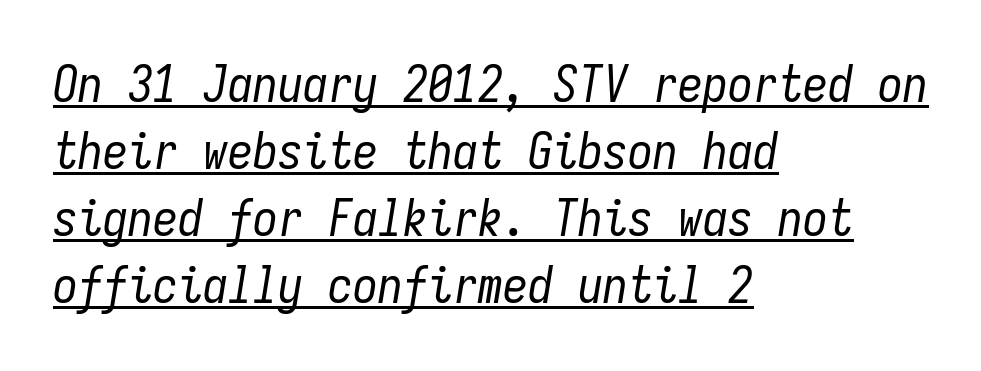
The image shows 50 px regular-weight, condensed type, italic (leaning right), monospaced; set left-aligned, normal line spacing (1.34x), normal letter spacing, underlined; low stroke contrast and a medium x-height.
